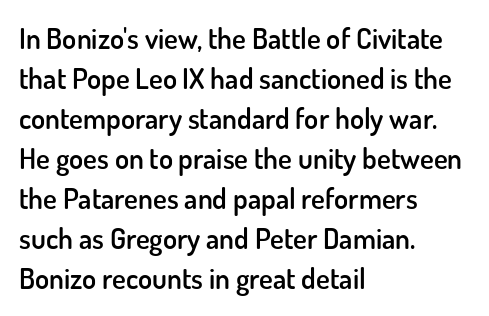
{"serif": "no", "italic": "no", "bold": "semi", "weight": "semibold", "width": "normal", "stroke_contrast": "low", "x_height": "small", "monospaced": "no", "underline": "no", "align": "left", "line_spacing": "normal", "line_spacing_ratio": 1.38, "letter_spacing": "normal", "letter_spacing_em": 0.0, "glyph_px": 29}
